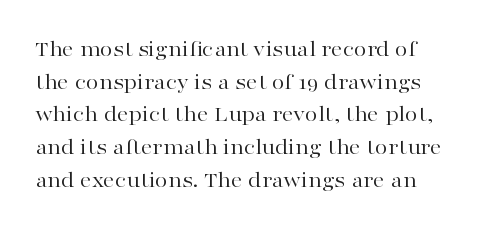
{"italic": "no", "bold": "no", "underline": "no", "line_spacing": "normal", "line_spacing_ratio": 1.42, "letter_spacing": "normal", "letter_spacing_em": 0.0, "glyph_px": 23}
